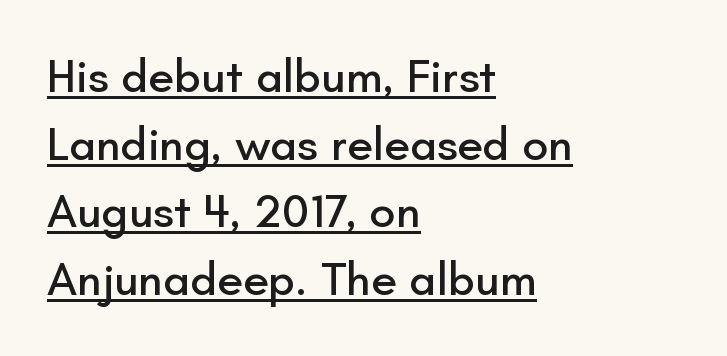
Q: Is the text italic (slanted)? A: No, it is upright.
Q: Is the typeface a serif or a sans-serif typeface? A: Sans-serif.
Q: Is the text underlined? A: Yes.
Q: How is the paragraph aligned? A: Left-aligned.
Q: Is the spacing between letters normal or unusually wide? A: Normal.
Q: Is the spacing between lines tight, normal or loose? A: Normal.
Q: Width (condensed, normal, or wide)? A: Normal.
Q: Stroke contrast? A: Low.
Q: x-height? A: Small.
Q: Monospaced? A: No.
